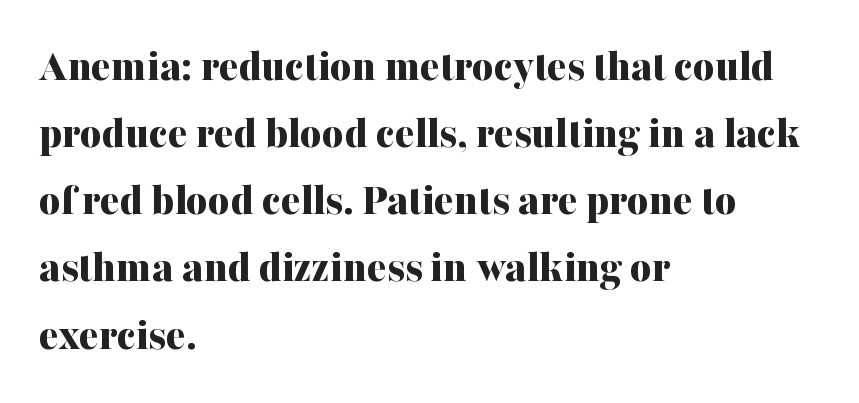
The image shows 46 px bold serif type, upright; set left-aligned, normal line spacing (1.46x), normal letter spacing, not underlined; medium stroke contrast and a medium x-height.
